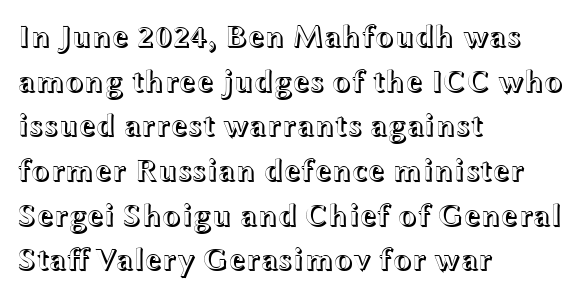
Q: Is the text italic (slanted)? A: No, it is upright.
Q: Is the text underlined? A: No.
Q: How is the paragraph aligned? A: Left-aligned.
Q: Is the spacing between letters normal or unusually wide? A: Normal.
Q: Is the spacing between lines tight, normal or loose? A: Normal.
Q: Width (condensed, normal, or wide)? A: Wide.
Q: x-height? A: Medium.
Q: Monospaced? A: No.
